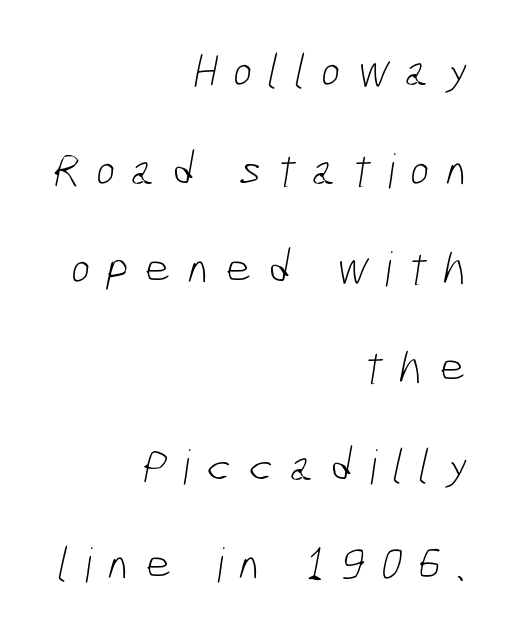
{"serif": "no", "bold": "no", "weight": "light", "width": "condensed", "stroke_contrast": "low", "x_height": "medium", "monospaced": "no", "underline": "no", "align": "right", "line_spacing": "loose", "line_spacing_ratio": 2.1, "letter_spacing": "wide", "letter_spacing_em": 0.33, "glyph_px": 47}
